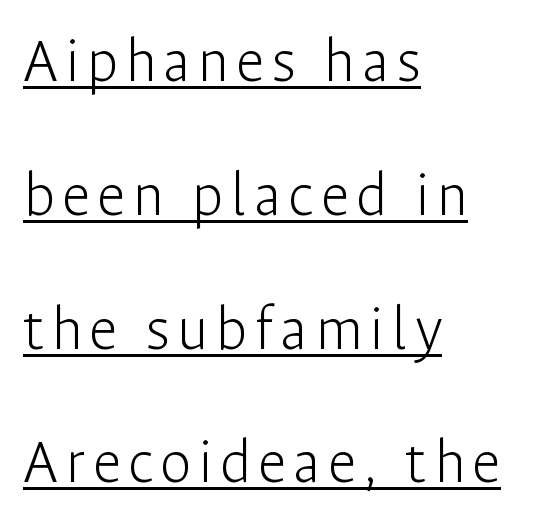
The image shows 64 px light sans-serif type, upright; set left-aligned, loose line spacing (2.09x), underlined; low stroke contrast and a medium x-height.
